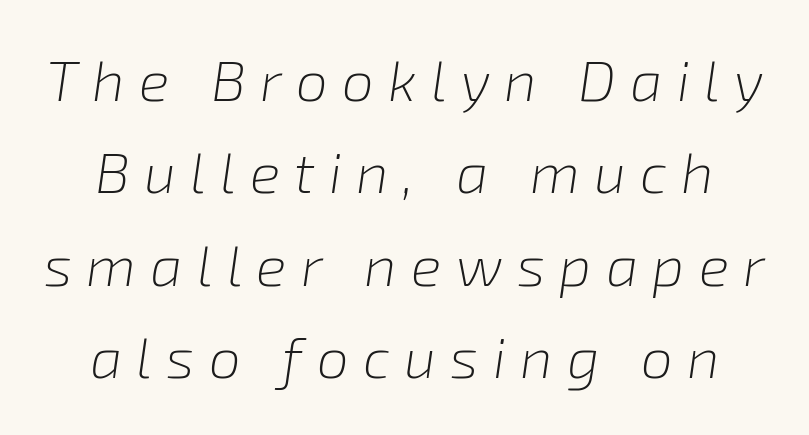
The rendering uses natural spacing where letterforms have individual widths. Stroke mass is kept to a normal reading level or below. Honestly, the letter spacing is so wide it's the main thing you notice. This is oblique type, the kind used for emphasis or titles.
